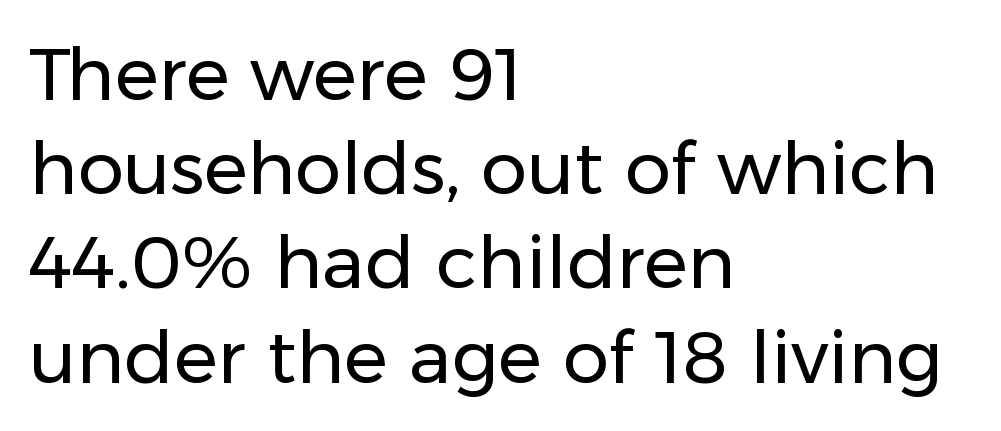
The image shows 73 px regular-weight sans-serif type, upright; set left-aligned, normal line spacing (1.29x), normal letter spacing, not underlined; low stroke contrast and a medium x-height.
